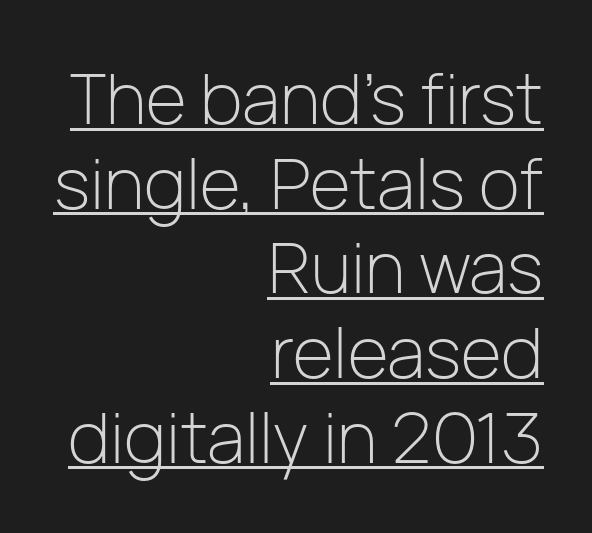
Q: Is the text bold? A: No.
Q: Is the text italic (slanted)? A: No, it is upright.
Q: Is the typeface a serif or a sans-serif typeface? A: Sans-serif.
Q: Is the text underlined? A: Yes.
Q: How is the paragraph aligned? A: Right-aligned.
Q: Is the spacing between letters normal or unusually wide? A: Normal.
Q: Width (condensed, normal, or wide)? A: Normal.
Q: Stroke contrast? A: Low.
Q: x-height? A: Medium.
Q: Monospaced? A: No.
